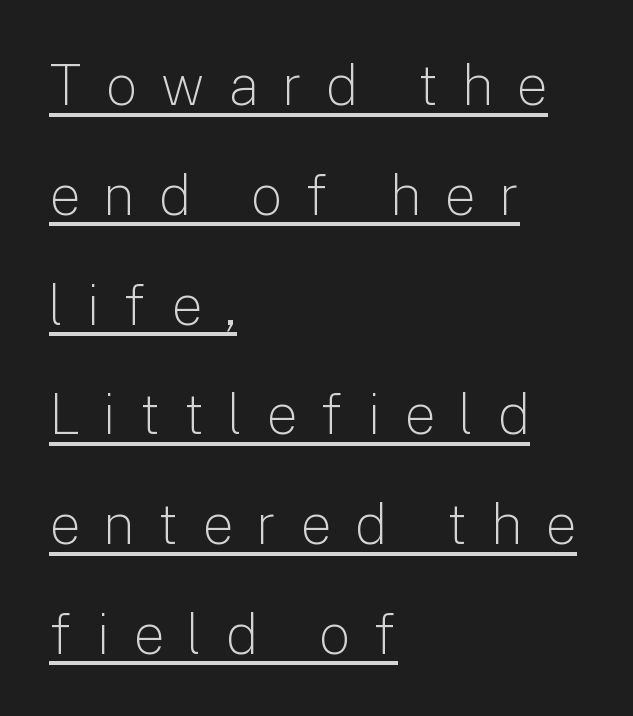
The image shows 56 px light sans-serif type, upright; set left-aligned, loose line spacing (1.96x), unusually wide letter spacing (+0.41 em), underlined; low stroke contrast and a medium x-height.
